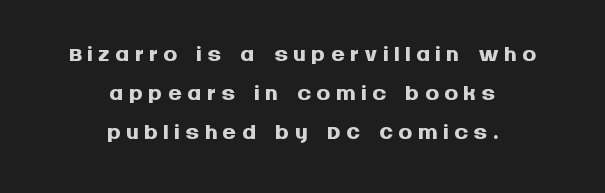
{"serif": "no", "italic": "no", "bold": "yes", "weight": "semibold", "width": "normal", "stroke_contrast": "medium", "x_height": "large", "monospaced": "no", "underline": "no", "align": "center", "line_spacing": "tight", "line_spacing_ratio": 1.12, "glyph_px": 35}
